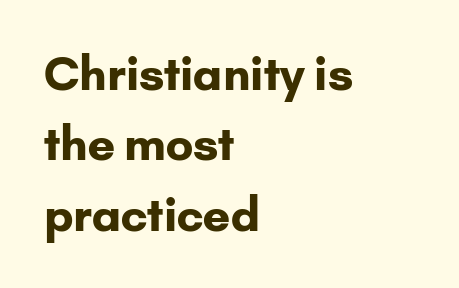
In terms of letterform style, serifs are entirely absent. The baseline area is clear. Layout note: lines flush left. In terms of posture, this sample is upright. A dark, heavy texture on the line: the type is bold.
